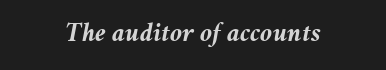
The image shows 27 px bold type, italic (leaning right); set centered, normal letter spacing, not underlined.
